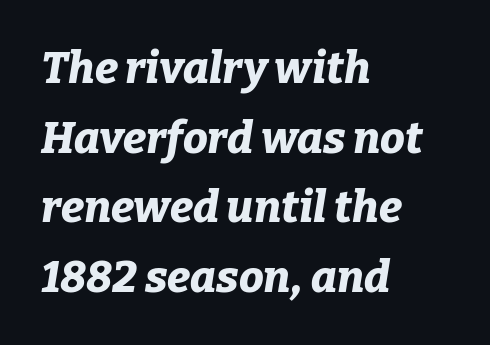
Q: Is the text bold? A: Yes.
Q: Is the text italic (slanted)? A: Yes, it leans right by about 9 degrees.
Q: Is the text underlined? A: No.
Q: How is the paragraph aligned? A: Left-aligned.
Q: Is the spacing between letters normal or unusually wide? A: Normal.
Q: Is the spacing between lines tight, normal or loose? A: Normal.
Q: Width (condensed, normal, or wide)? A: Normal.
Q: Stroke contrast? A: Low.
Q: x-height? A: Medium.
Q: Monospaced? A: No.
